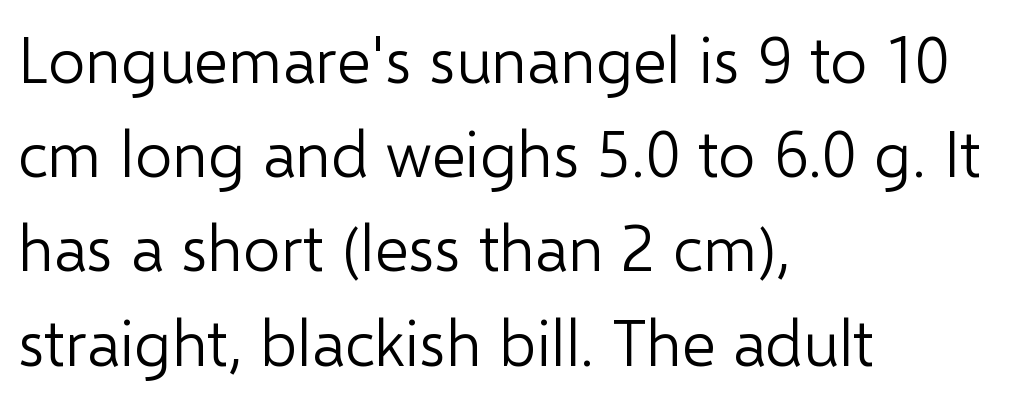
{"serif": "no", "italic": "no", "bold": "no", "weight": "light", "width": "normal", "stroke_contrast": "low", "x_height": "medium", "monospaced": "no", "underline": "no", "align": "left", "line_spacing": "normal", "line_spacing_ratio": 1.45, "letter_spacing": "normal", "letter_spacing_em": 0.0, "glyph_px": 65}
